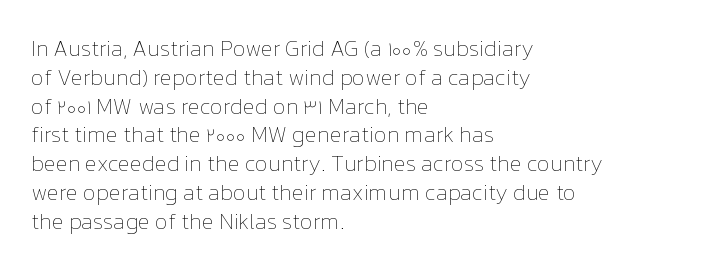
Q: Is the text bold? A: No.
Q: Is the text italic (slanted)? A: No, it is upright.
Q: Is the text underlined? A: No.
Q: How is the paragraph aligned? A: Left-aligned.
Q: Is the spacing between letters normal or unusually wide? A: Normal.
Q: Is the spacing between lines tight, normal or loose? A: Normal.
